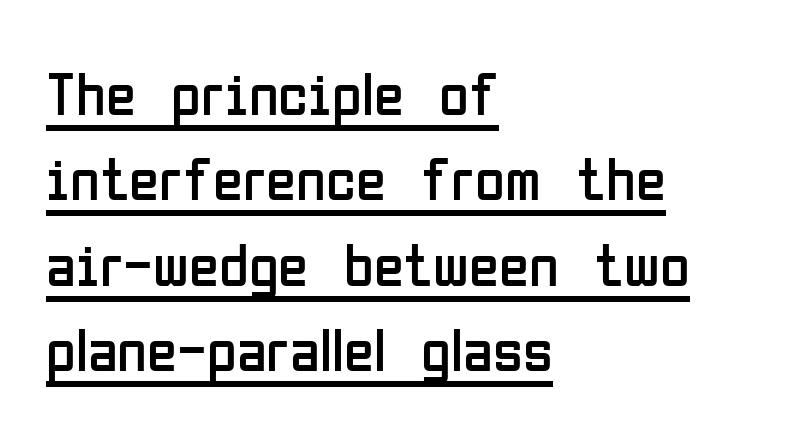
The image shows 61 px regular-weight, condensed sans-serif type, upright; set left-aligned, normal line spacing (1.4x), normal letter spacing, underlined; low stroke contrast and a medium x-height.
